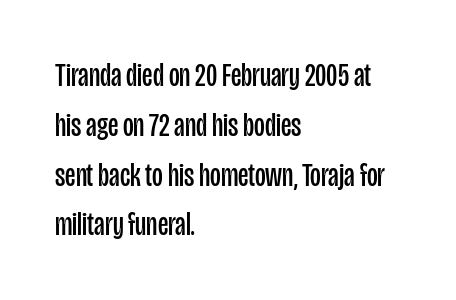
The line-height multiplier appears to be the usual default. The area under the type is left untouched. No extra tracking has been applied to these lines. Think of a printed novel: that variable character pitch is what you see here. If you drew a ruler down the left edge, every line would touch it. Does the type have serifs? No, each stem ends abruptly.
